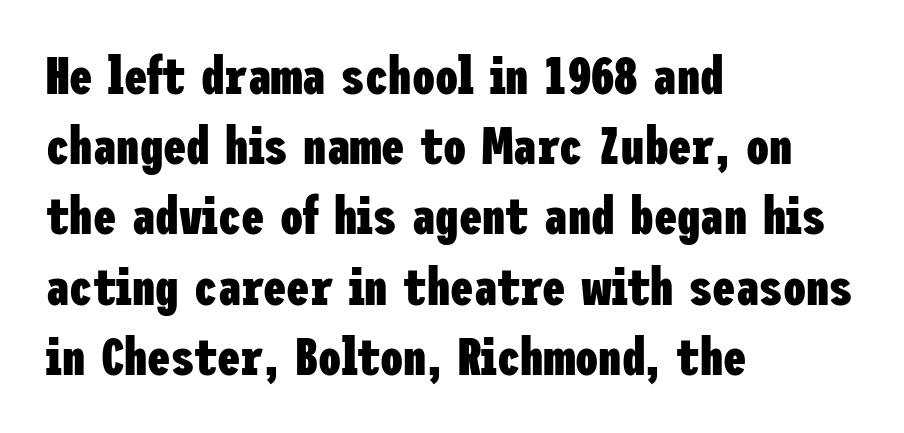
Q: Is the text bold? A: Yes.
Q: Is the text italic (slanted)? A: No, it is upright.
Q: Is the typeface a serif or a sans-serif typeface? A: Sans-serif.
Q: Is the text underlined? A: No.
Q: How is the paragraph aligned? A: Left-aligned.
Q: Is the spacing between letters normal or unusually wide? A: Normal.
Q: Is the spacing between lines tight, normal or loose? A: Normal.
Q: Width (condensed, normal, or wide)? A: Condensed.
Q: Stroke contrast? A: Low.
Q: x-height? A: Medium.
